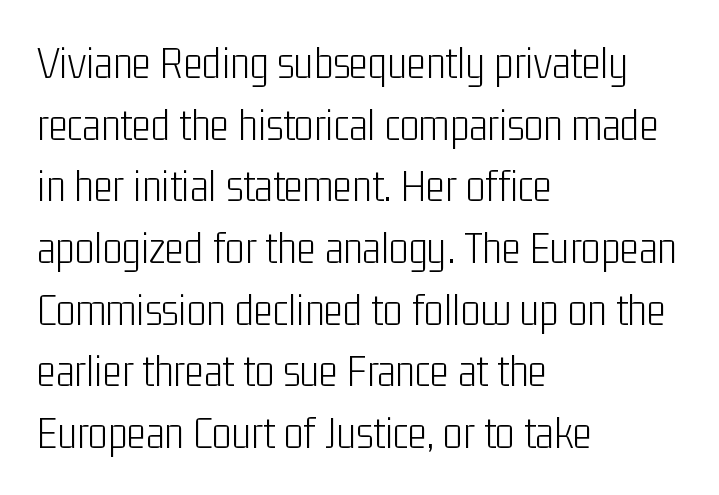
The image shows 46 px light, condensed sans-serif type, upright; set left-aligned, normal line spacing (1.34x), normal letter spacing, not underlined; low stroke contrast and a medium x-height.
